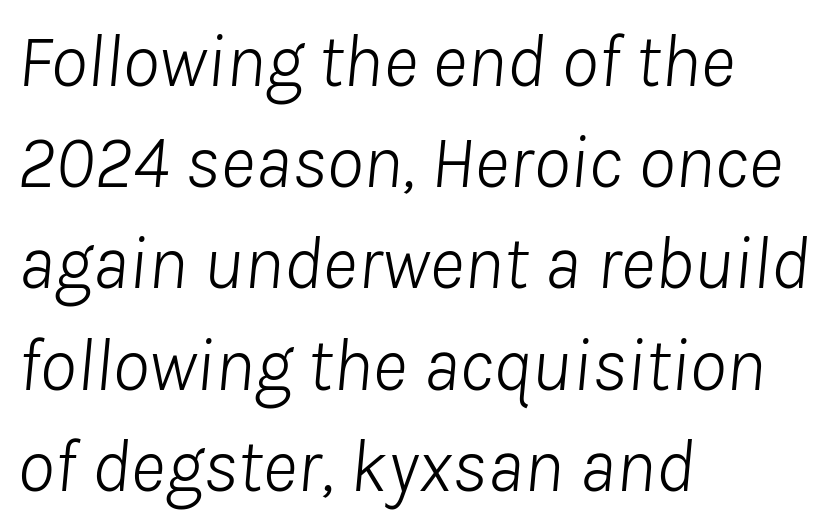
Q: Is the text bold? A: No.
Q: Is the text italic (slanted)? A: Yes, it leans right by about 8 degrees.
Q: Is the text underlined? A: No.
Q: How is the paragraph aligned? A: Left-aligned.
Q: Is the spacing between letters normal or unusually wide? A: Normal.
Q: Is the spacing between lines tight, normal or loose? A: Normal.
Q: Width (condensed, normal, or wide)? A: Normal.
Q: Stroke contrast? A: Low.
Q: x-height? A: Medium.
Q: Monospaced? A: No.
